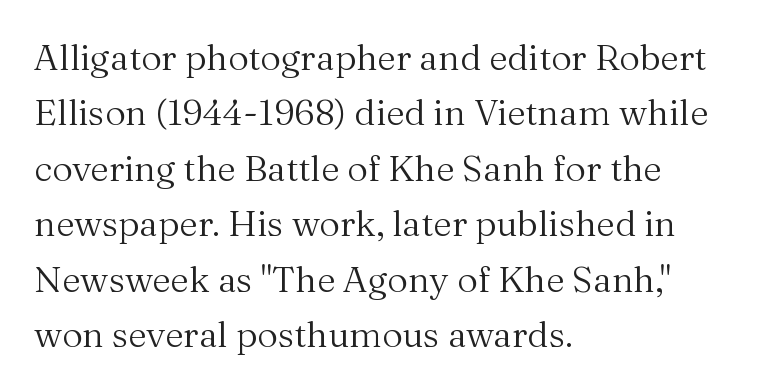
Q: Is the text bold? A: No.
Q: Is the text italic (slanted)? A: No, it is upright.
Q: Is the typeface a serif or a sans-serif typeface? A: Serif.
Q: Is the text underlined? A: No.
Q: How is the paragraph aligned? A: Left-aligned.
Q: Is the spacing between letters normal or unusually wide? A: Normal.
Q: Is the spacing between lines tight, normal or loose? A: Normal.
Q: Width (condensed, normal, or wide)? A: Normal.
Q: Stroke contrast? A: Medium.
Q: x-height? A: Medium.
Q: Monospaced? A: No.
